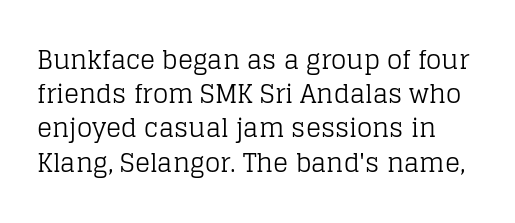
The image shows 25 px text type, upright; set normal line spacing (1.37x), normal letter spacing, not underlined.
